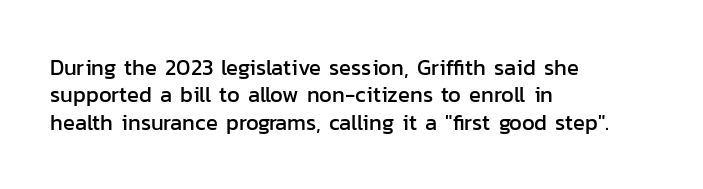
{"italic": "no", "underline": "no", "align": "left", "line_spacing_ratio": 1.24, "letter_spacing": "normal", "letter_spacing_em": 0.0, "glyph_px": 22}
